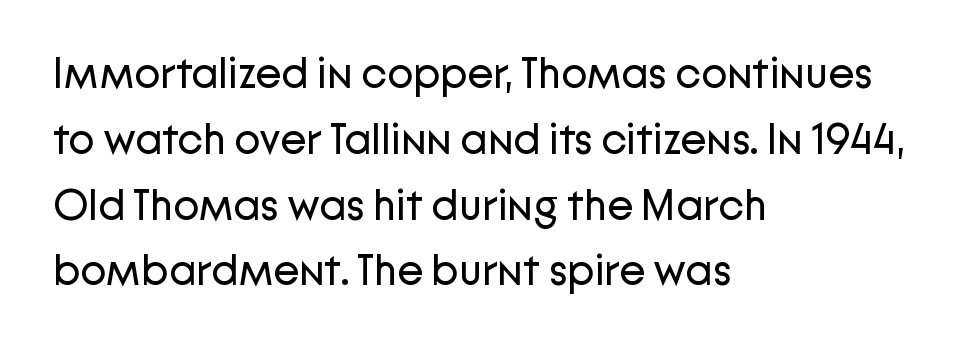
Q: Is the text bold? A: No.
Q: Is the text italic (slanted)? A: No, it is upright.
Q: Is the typeface a serif or a sans-serif typeface? A: Sans-serif.
Q: Is the text underlined? A: No.
Q: How is the paragraph aligned? A: Left-aligned.
Q: Is the spacing between letters normal or unusually wide? A: Normal.
Q: Is the spacing between lines tight, normal or loose? A: Normal.
Q: Width (condensed, normal, or wide)? A: Normal.
Q: Stroke contrast? A: Low.
Q: x-height? A: Medium.
Q: Monospaced? A: No.
